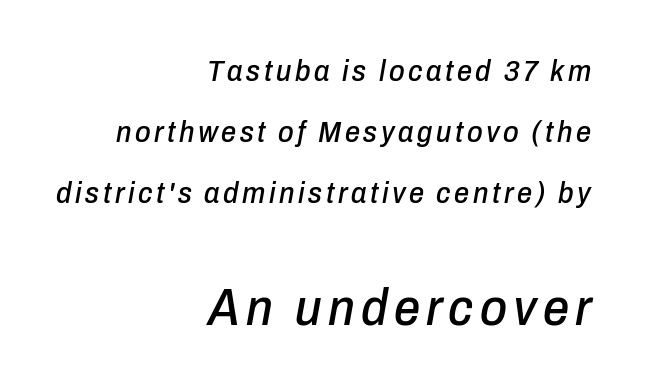
These lines were composed using italics. Reading top to bottom, the characters get bigger at the block break. Compared with a flush-left layout, this one pins lines to the opposite, right side. Leading is clearly above the norm, producing a sparse column. Unmarked baselines from the first word to the last. Is this a fixed-width face? No — the glyphs have proportional, varying widths.
